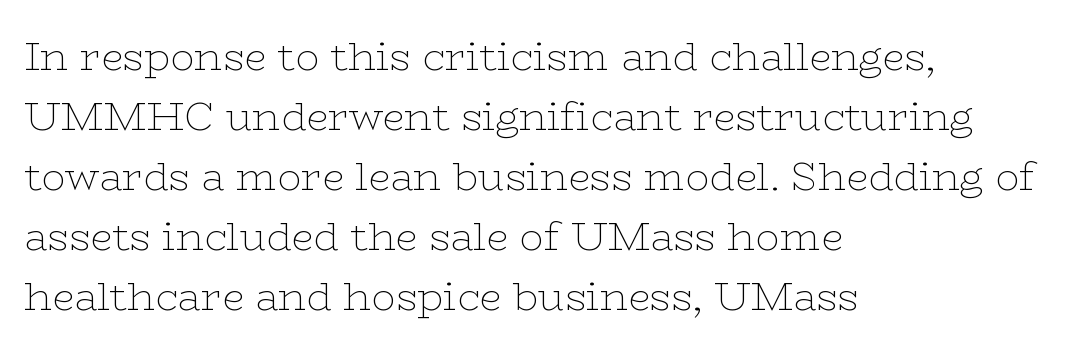
The image shows 40 px thin, wide serif type, upright; set left-aligned, normal line spacing (1.5x), normal letter spacing, not underlined; low stroke contrast and a medium x-height.
